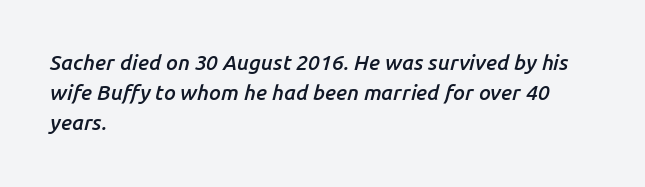
The image shows 21 px text type, italic (leaning right); set left-aligned, normal line spacing (1.43x), normal letter spacing, not underlined.
